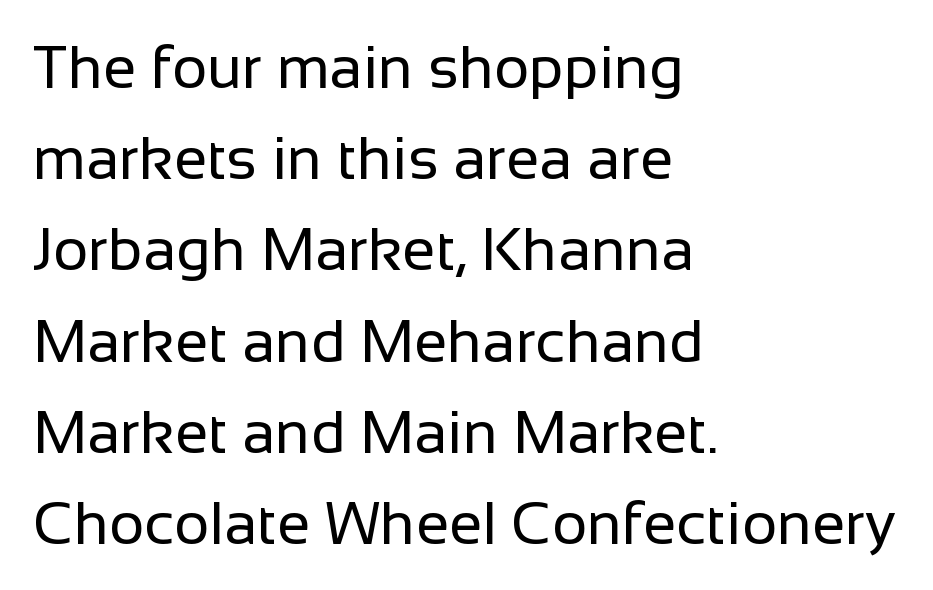
Left-aligned paragraph, ragged on the right. This rendering leaves character spacing at its baseline value. Letters have the restrained weight of plain body copy at most. Designer's note — italics off, roman on. Look at the bottom of the vertical strokes: they stop flat, with no serifs.
